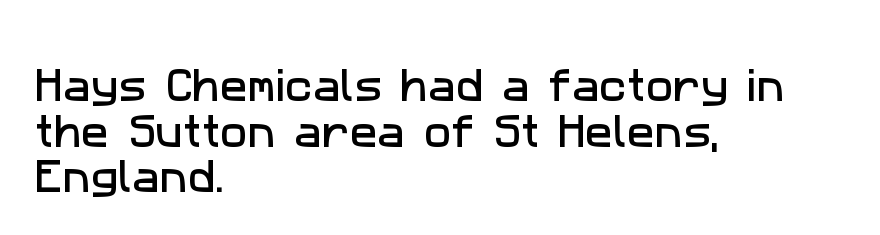
The image shows 37 px sans-serif type; set left-aligned, line spacing 1.23x, normal letter spacing, not underlined; low stroke contrast and a medium x-height.
